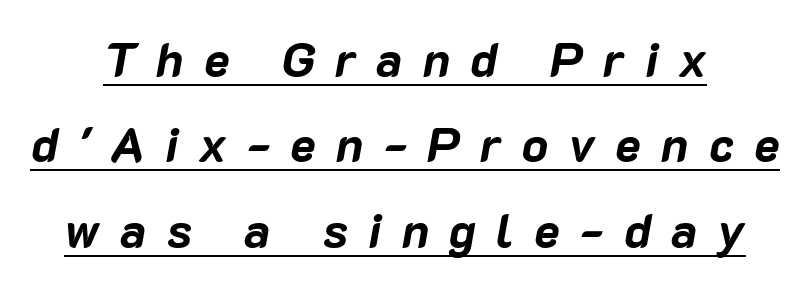
The image shows 48 px bold type, italic (leaning right); set line spacing 1.78x, unusually wide letter spacing (+0.42 em), underlined; low stroke contrast and a medium x-height.
